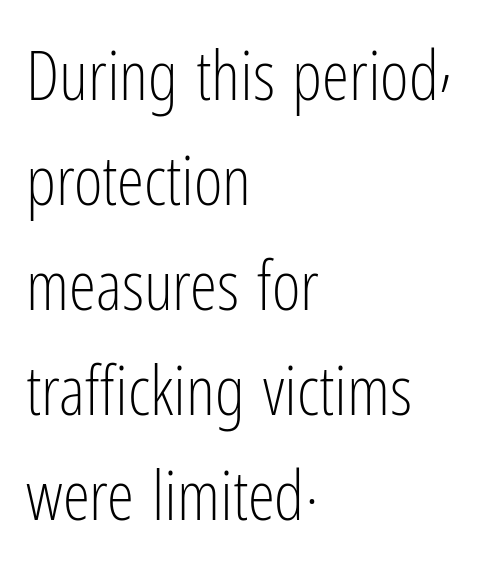
{"serif": "no", "italic": "no", "bold": "no", "weight": "light", "width": "condensed", "stroke_contrast": "low", "x_height": "medium", "monospaced": "no", "underline": "no", "align": "left", "line_spacing": "normal", "line_spacing_ratio": 1.52, "letter_spacing": "normal", "letter_spacing_em": 0.0, "glyph_px": 69}
